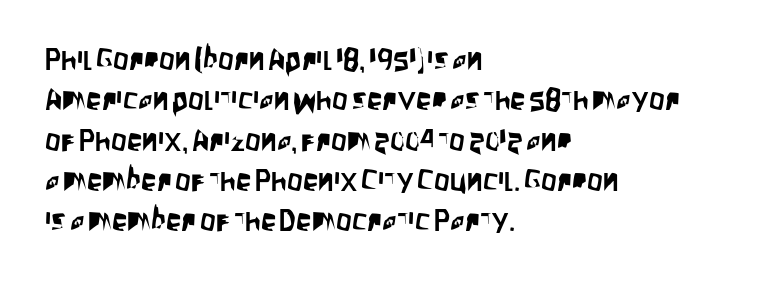
Q: Is the text italic (slanted)? A: No, it is upright.
Q: Is the typeface a serif or a sans-serif typeface? A: Sans-serif.
Q: Is the text underlined? A: No.
Q: How is the paragraph aligned? A: Left-aligned.
Q: Is the spacing between letters normal or unusually wide? A: Normal.
Q: Is the spacing between lines tight, normal or loose? A: Normal.
Q: Width (condensed, normal, or wide)? A: Condensed.
Q: Stroke contrast? A: Low.
Q: x-height? A: Large.
Q: Monospaced? A: No.
